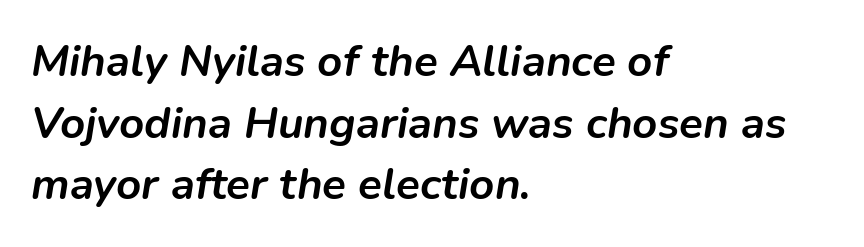
Only glyphs here, with clear space below each row. Honestly, the letter spacing is just normal — you wouldn't notice it. The vertical gap from one line to the next is medium. The face used here is proportionally spaced, like ordinary book or web type. This rendering uses left alignment, leaving the right contour irregular. Bold? Absolutely — the strokes are thick and heavy.
